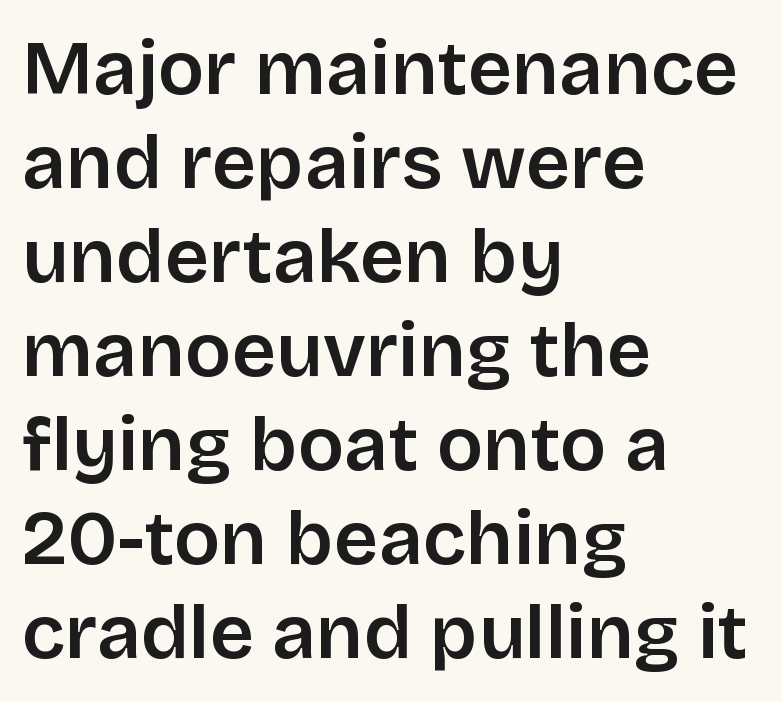
Q: Is the text bold? A: Semi-bold.
Q: Is the text italic (slanted)? A: No, it is upright.
Q: Is the typeface a serif or a sans-serif typeface? A: Sans-serif.
Q: Is the text underlined? A: No.
Q: How is the paragraph aligned? A: Left-aligned.
Q: Is the spacing between letters normal or unusually wide? A: Normal.
Q: Width (condensed, normal, or wide)? A: Normal.
Q: Stroke contrast? A: Low.
Q: x-height? A: Large.
Q: Monospaced? A: No.
